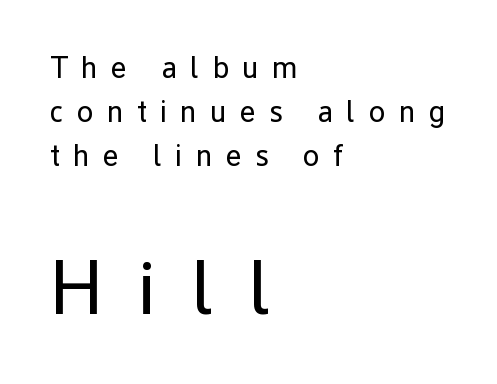
The image shows 76 px regular-weight sans-serif type, upright; set left-aligned, normal line spacing (1.47x), unusually wide letter spacing (+0.45 em), not underlined; the second (bottom) block is 2.53x larger; low stroke contrast and a medium x-height.
